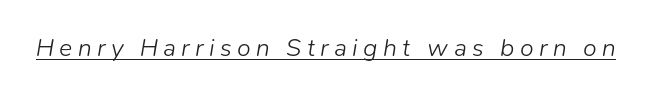
{"italic": "yes", "lean": "right", "slant_degrees": 9, "bold": "no", "underline": "yes", "letter_spacing": "wide", "letter_spacing_em": 0.21, "glyph_px": 25}
